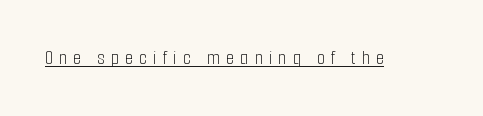
The image shows 21 px text type, upright; set unusually wide letter spacing (+0.29 em), underlined.
